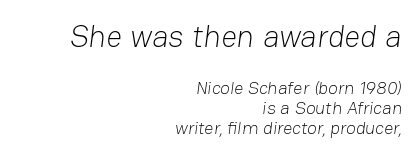
The image shows 31 px light sans-serif type; set right-aligned, tight line spacing (1.12x), normal letter spacing, not underlined; the first (top) block is 1.72x larger; low stroke contrast and a medium x-height.
